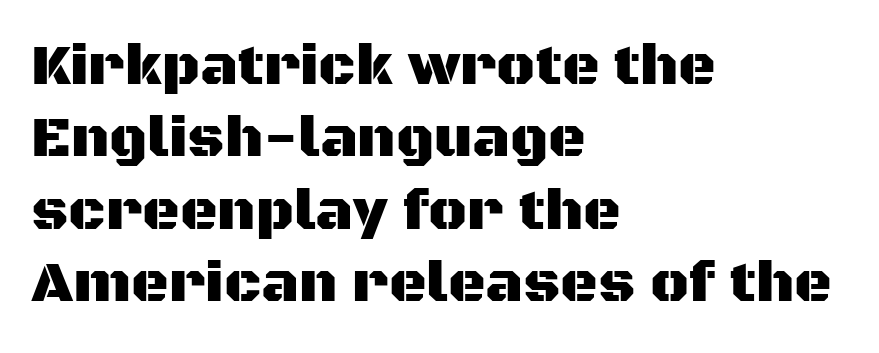
{"serif": "no", "italic": "no", "width": "normal", "stroke_contrast": "medium", "x_height": "large", "monospaced": "no", "underline": "no", "align": "left", "line_spacing": "normal", "line_spacing_ratio": 1.25, "letter_spacing": "normal", "letter_spacing_em": 0.0, "glyph_px": 58}
